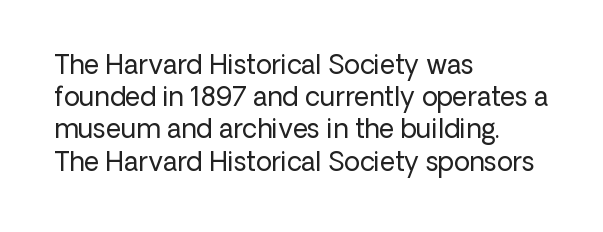
No letter is thick-stroked: the sample isn't bold. The lettering stays uniformly vertical, giving the passage a roman look. This sample uses plain, unmodified letter spacing. These lines stack with their left ends in a neat column. The gap between lines stays unmarked.
